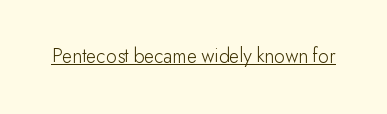
Italic: no, the glyphs are upright roman. You can see a thin bar hugging the bottom of the glyphs. Nothing heavy about these letters — not bold at all. Look at the tracking — it's just the regular setting, nothing added.
